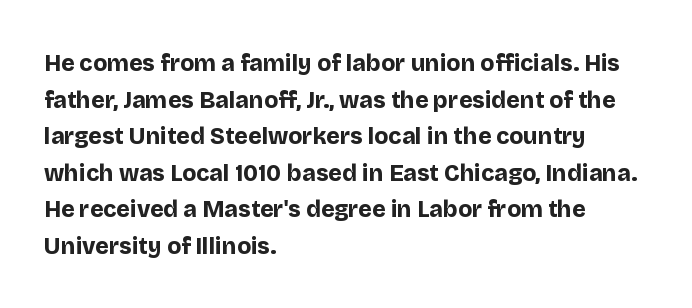
Visually the block forms a straight wall on the left and a jagged coastline on the right. The letters are bold, with thick, heavy strokes. The gap between lines stays unmarked. This sample keeps an unexceptional amount of space between lines. The horizontal fit of the characters is conventional and even. Vertical strokes here are truly vertical.
